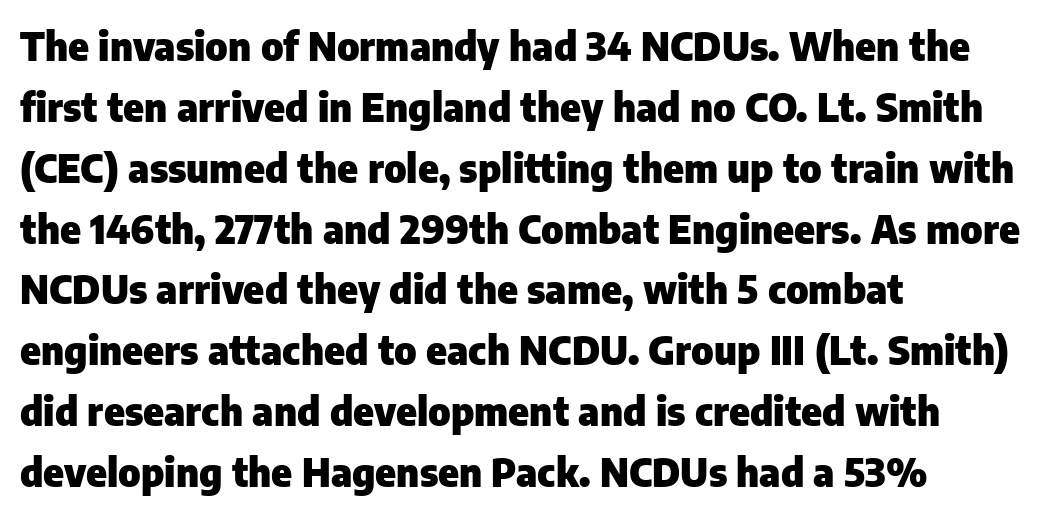
Q: Is the text bold? A: Yes.
Q: Is the text italic (slanted)? A: No, it is upright.
Q: Is the typeface a serif or a sans-serif typeface? A: Sans-serif.
Q: Is the text underlined? A: No.
Q: How is the paragraph aligned? A: Left-aligned.
Q: Is the spacing between letters normal or unusually wide? A: Normal.
Q: Is the spacing between lines tight, normal or loose? A: Normal.
Q: Width (condensed, normal, or wide)? A: Normal.
Q: Stroke contrast? A: Low.
Q: x-height? A: Medium.
Q: Monospaced? A: No.
